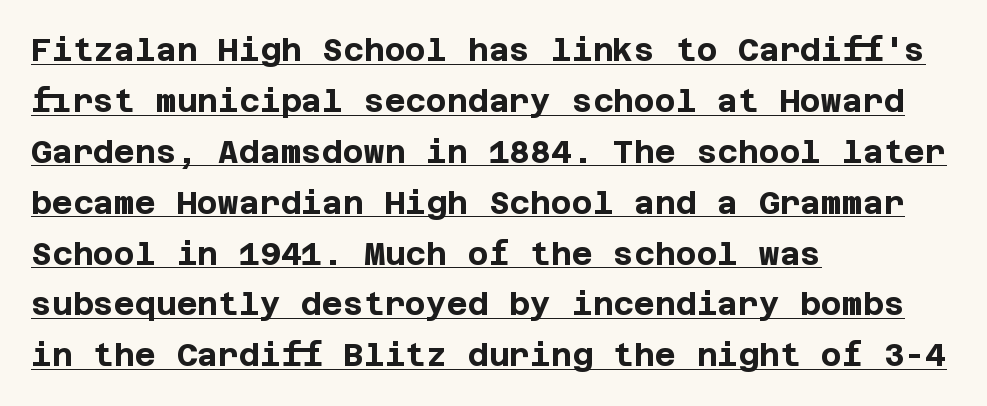
Compared with undecorated copy, this sample adds a rule below the words. Does the leading feel generous? No, just average. On the weight axis this lands at bold, roughly 700. The tracking reads as untouched default to a designer's eye. Observe the absence of serifs on each vertical stroke in this sample.
